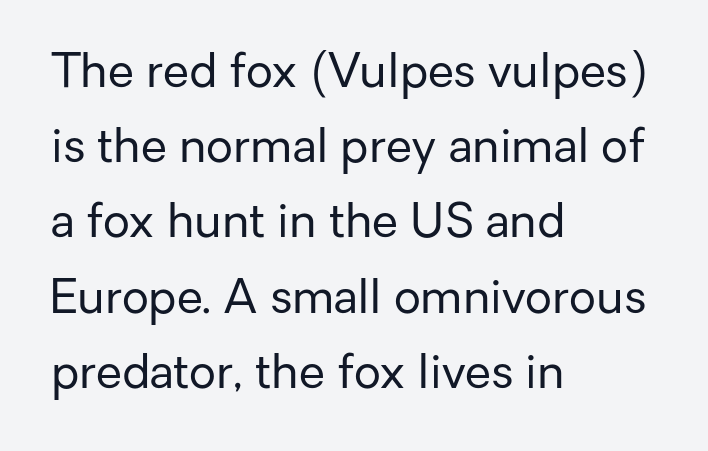
Grotesque or geometric, the face here clearly has no serifs. Descenders hang freely into open space. Line starts are locked; line ends wander. Notice how the stems are strictly vertical — no italics here. A quiet, ordinary-to-light weight characterises the typeface. Letter spacing: default.
